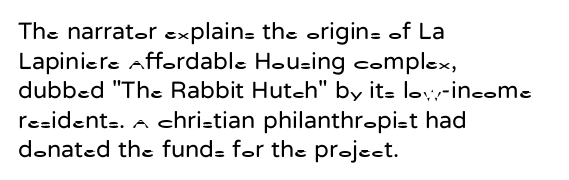
Words appear dense and cohesive because spacing is normal. Stem width sits at or under what a default text font uses. Honestly, there is no underline to notice here at all. The lettering stays uniformly vertical, giving the passage a roman look.
